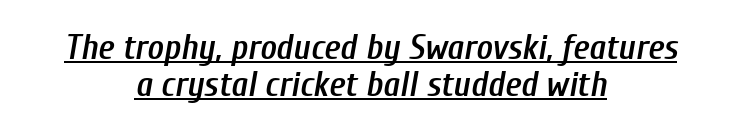
Q: Is the text bold? A: Semi-bold.
Q: Is the text italic (slanted)? A: Yes, it leans right by about 10 degrees.
Q: Is the text underlined? A: Yes.
Q: How is the paragraph aligned? A: Centered.
Q: Is the spacing between letters normal or unusually wide? A: Normal.
Q: Is the spacing between lines tight, normal or loose? A: Tight.
Q: Width (condensed, normal, or wide)? A: Condensed.
Q: Stroke contrast? A: Low.
Q: x-height? A: Medium.
Q: Monospaced? A: No.
